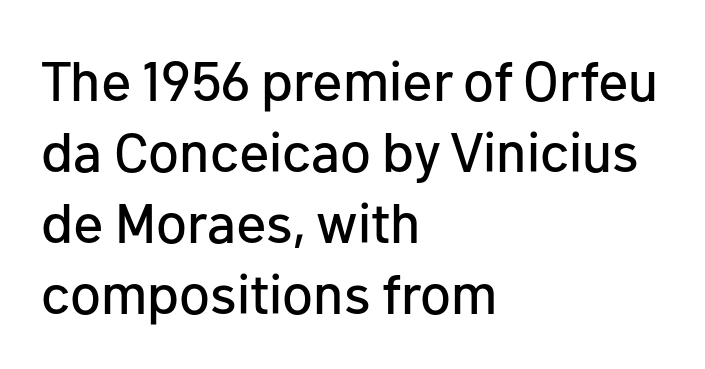
{"serif": "no", "italic": "no", "width": "normal", "stroke_contrast": "low", "x_height": "medium", "monospaced": "no", "underline": "no", "align": "left", "line_spacing": "normal", "line_spacing_ratio": 1.27, "letter_spacing": "normal", "letter_spacing_em": 0.0, "glyph_px": 56}
